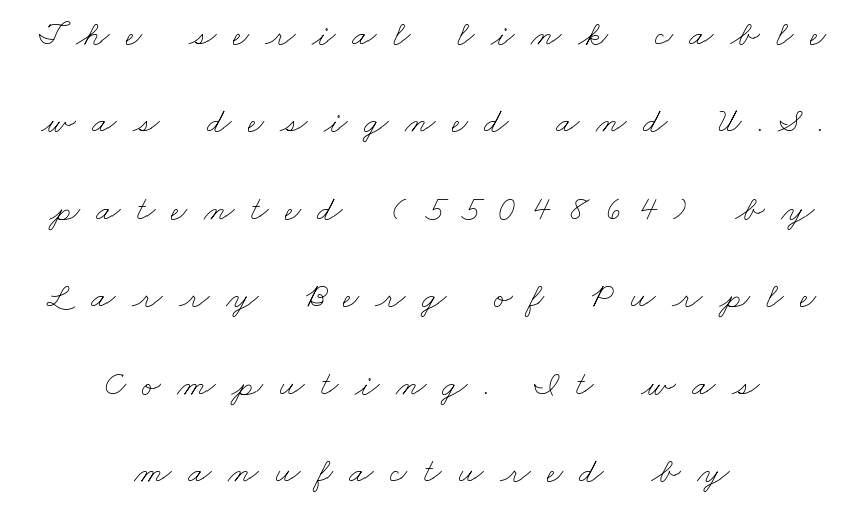
{"bold": "no", "weight": "thin", "width": "wide", "stroke_contrast": "low", "x_height": "small", "monospaced": "no", "underline": "no", "align": "center", "line_spacing": "loose", "line_spacing_ratio": 2.5, "letter_spacing": "wide", "letter_spacing_em": 0.47, "glyph_px": 35}
